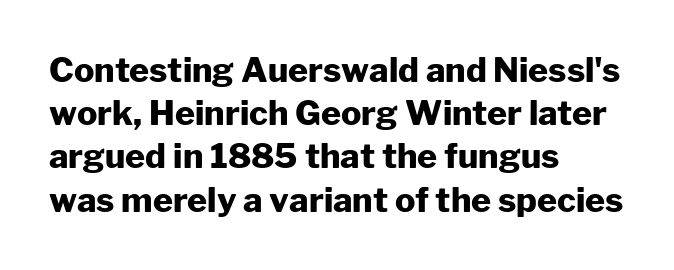
{"serif": "no", "italic": "no", "bold": "yes", "weight": "heavy", "width": "normal", "stroke_contrast": "low", "x_height": "medium", "monospaced": "no", "underline": "no", "align": "left", "line_spacing": "normal", "line_spacing_ratio": 1.27, "letter_spacing": "normal", "letter_spacing_em": 0.0, "glyph_px": 34}
